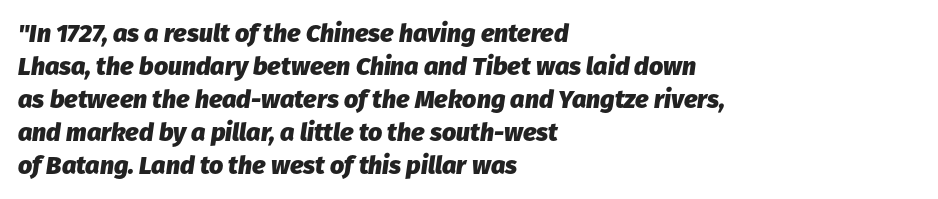
Q: Is the text bold? A: Yes.
Q: Is the text italic (slanted)? A: Yes, it leans right by about 8 degrees.
Q: Is the text underlined? A: No.
Q: How is the paragraph aligned? A: Left-aligned.
Q: Is the spacing between letters normal or unusually wide? A: Normal.
Q: Is the spacing between lines tight, normal or loose? A: Normal.
